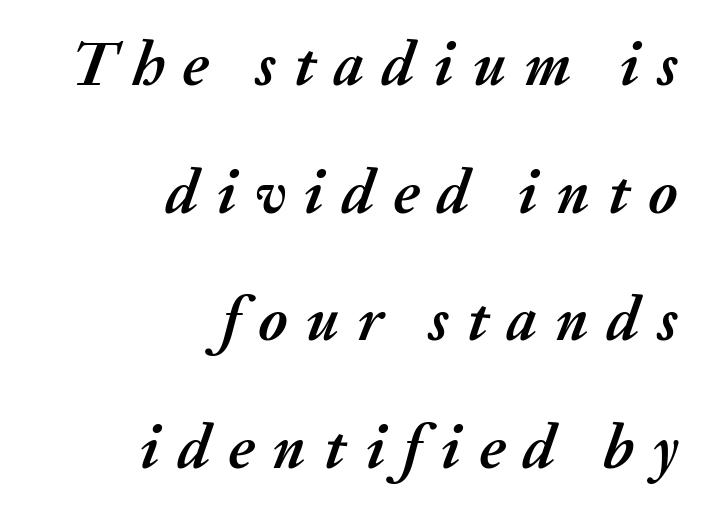
{"italic": "yes", "lean": "right", "slant_degrees": 20, "bold": "yes", "weight": "semibold", "width": "normal", "stroke_contrast": "medium", "x_height": "medium", "monospaced": "no", "underline": "no", "align": "right", "line_spacing": "loose", "line_spacing_ratio": 2.06, "letter_spacing": "wide", "letter_spacing_em": 0.29, "glyph_px": 62}
